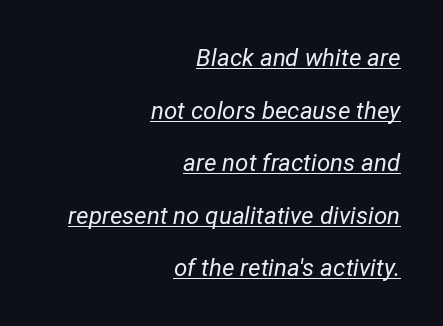
Q: Is the text bold? A: No.
Q: Is the text italic (slanted)? A: Yes, it leans right by about 12 degrees.
Q: Is the text underlined? A: Yes.
Q: How is the paragraph aligned? A: Right-aligned.
Q: Is the spacing between letters normal or unusually wide? A: Normal.
Q: Is the spacing between lines tight, normal or loose? A: Loose.
